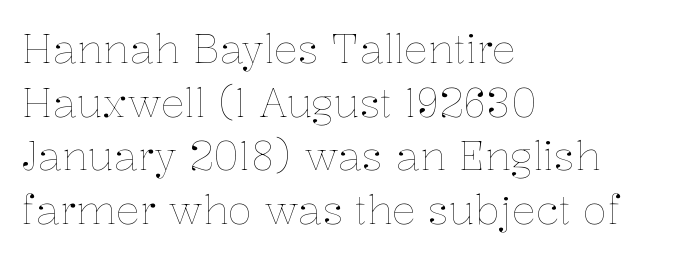
Notice how descenders clear the ascenders below comfortably — that's standard leading. Letter spacing: default. Quick note: not italic, upright. Horizontally, the lines are justified to the leading edge only. Underline: absent.
